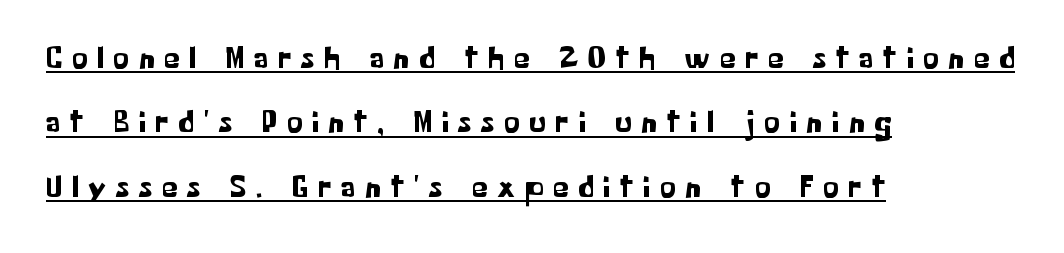
Q: Is the text italic (slanted)? A: No, it is upright.
Q: Is the typeface a serif or a sans-serif typeface? A: Sans-serif.
Q: Is the text underlined? A: Yes.
Q: How is the paragraph aligned? A: Left-aligned.
Q: Is the spacing between letters normal or unusually wide? A: Unusually wide.
Q: Is the spacing between lines tight, normal or loose? A: Loose.
Q: Width (condensed, normal, or wide)? A: Normal.
Q: Stroke contrast? A: Low.
Q: x-height? A: Medium.
Q: Monospaced? A: No.
